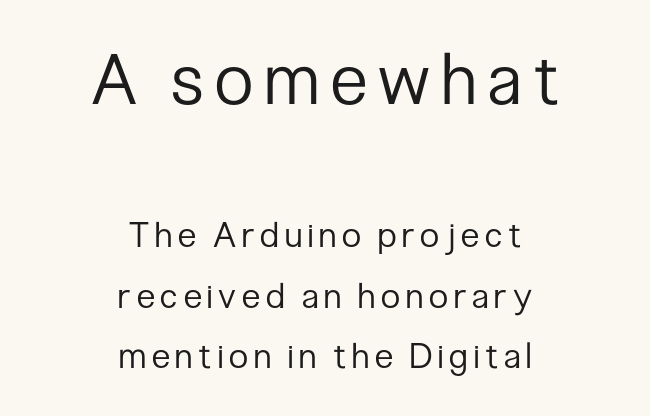
The image shows 70 px regular-weight, condensed sans-serif type, upright; set centered, line spacing 1.72x, not underlined; the first (top) block is 2.0x larger; low stroke contrast and a medium x-height.
